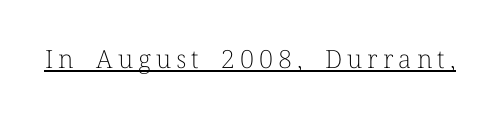
Q: Is the text bold? A: No.
Q: Is the text italic (slanted)? A: No, it is upright.
Q: Is the text underlined? A: Yes.
Q: Is the spacing between letters normal or unusually wide? A: Unusually wide.
